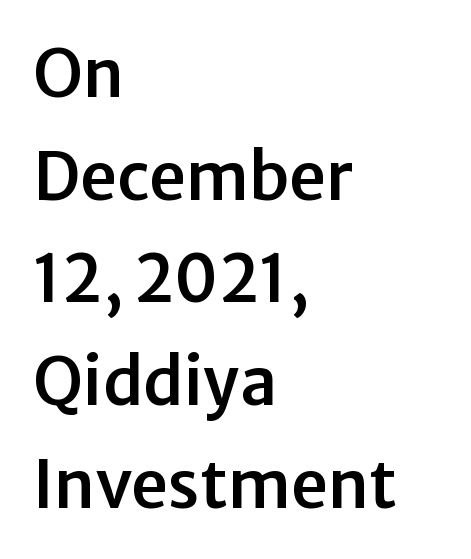
Q: Is the text italic (slanted)? A: No, it is upright.
Q: Is the typeface a serif or a sans-serif typeface? A: Sans-serif.
Q: Is the text underlined? A: No.
Q: How is the paragraph aligned? A: Left-aligned.
Q: Is the spacing between letters normal or unusually wide? A: Normal.
Q: Is the spacing between lines tight, normal or loose? A: Normal.
Q: Width (condensed, normal, or wide)? A: Normal.
Q: Stroke contrast? A: Low.
Q: x-height? A: Medium.
Q: Monospaced? A: No.
